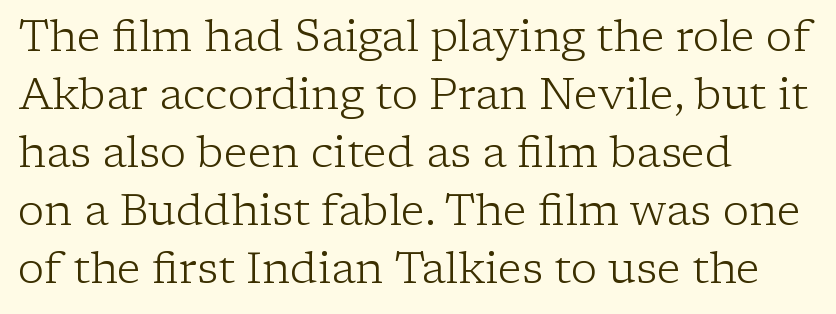
The image shows 44 px light serif type, upright; set left-aligned, normal line spacing (1.32x), normal letter spacing, not underlined; low stroke contrast and a medium x-height.
